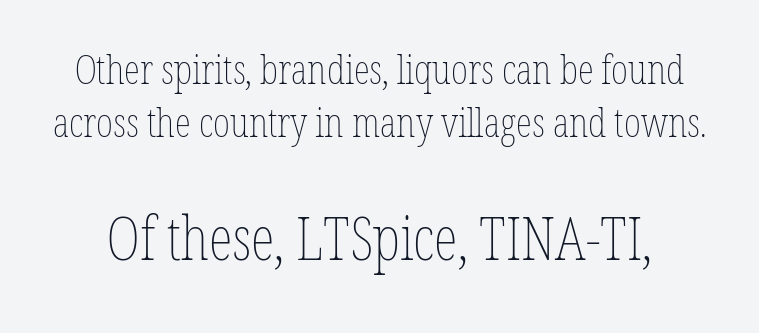
Upright lettering throughout. The typeface has the unassuming heft of standard copy or less. Lines of text with bare space underneath. Honestly, the letter spacing is just normal — you wouldn't notice it. If you measured baseline to baseline, you'd find a middling distance.
